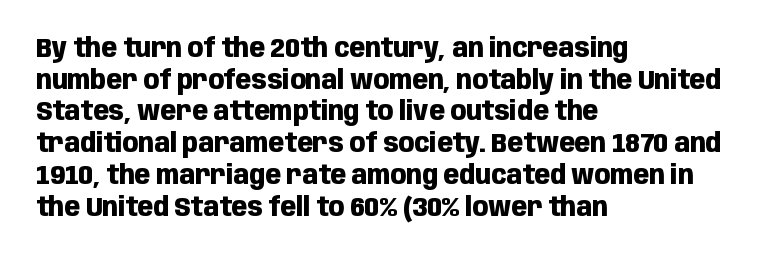
Q: Is the text bold? A: Yes.
Q: Is the text italic (slanted)? A: No, it is upright.
Q: Is the text underlined? A: No.
Q: How is the paragraph aligned? A: Left-aligned.
Q: Is the spacing between letters normal or unusually wide? A: Normal.
